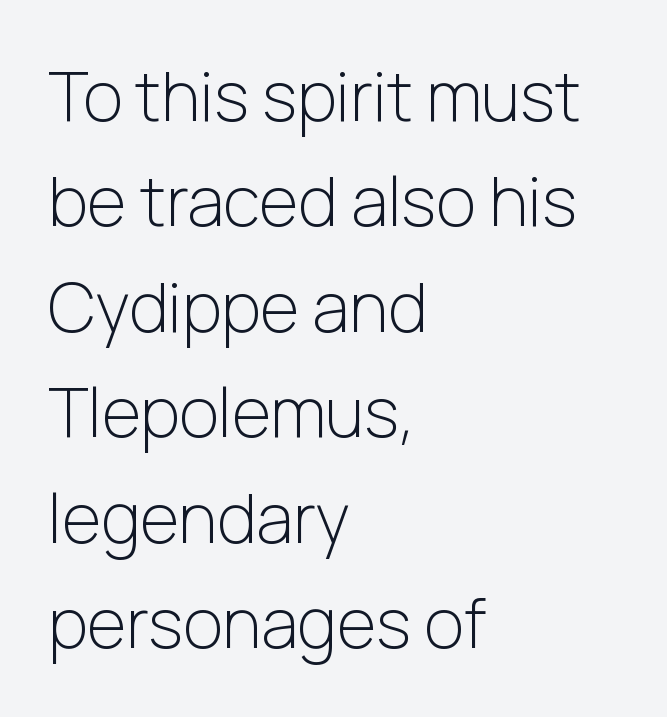
The image shows 68 px light sans-serif type, upright; set left-aligned, normal line spacing (1.55x), normal letter spacing, not underlined; low stroke contrast and a medium x-height.
